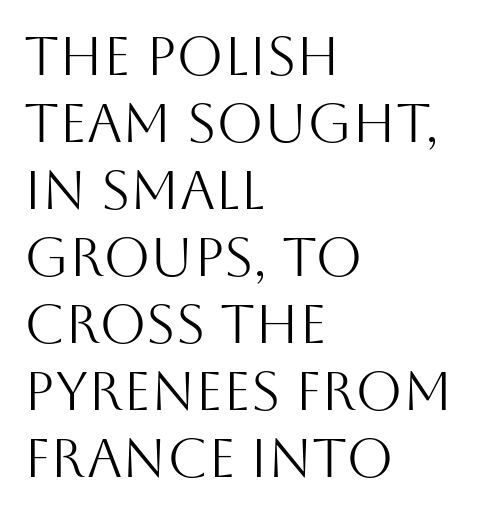
{"serif": "no", "italic": "no", "bold": "no", "weight": "light", "width": "normal", "stroke_contrast": "medium", "x_height": "large", "monospaced": "no", "underline": "no", "align": "left", "line_spacing_ratio": 1.24, "letter_spacing": "normal", "letter_spacing_em": 0.0, "glyph_px": 54}
